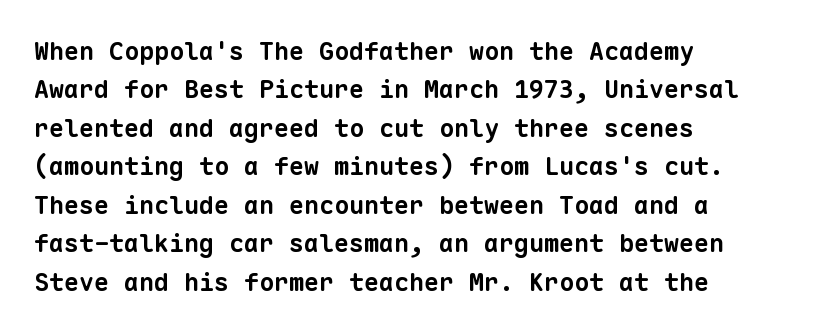
The image shows 25 px bold type; set left-aligned, normal line spacing (1.54x), normal letter spacing, not underlined.
